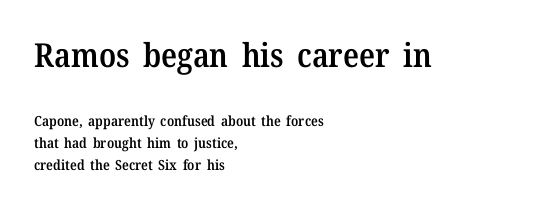
The image shows 33 px semibold serif type, upright; set left-aligned, normal line spacing (1.57x), normal letter spacing, not underlined; the first (top) block is 2.36x larger; medium stroke contrast and a medium x-height.
